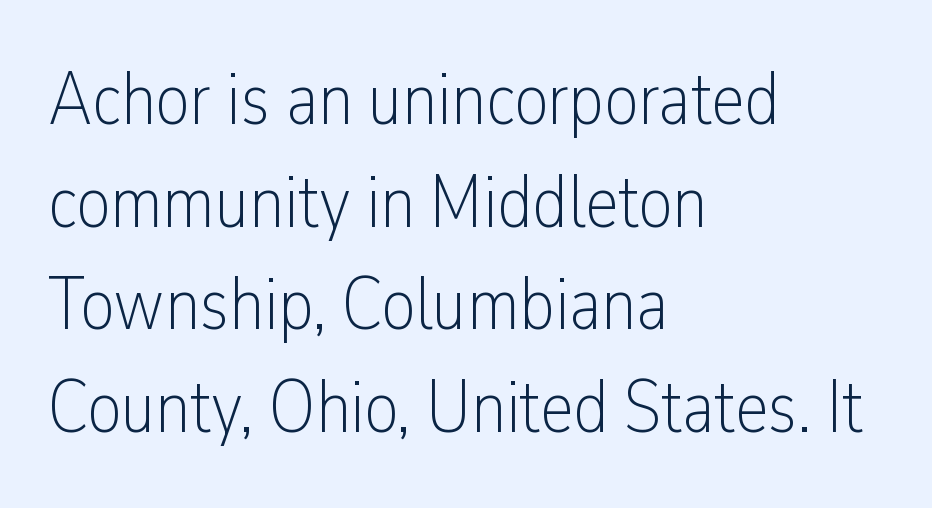
Q: Is the text bold? A: No.
Q: Is the text italic (slanted)? A: No, it is upright.
Q: Is the typeface a serif or a sans-serif typeface? A: Sans-serif.
Q: Is the text underlined? A: No.
Q: How is the paragraph aligned? A: Left-aligned.
Q: Is the spacing between letters normal or unusually wide? A: Normal.
Q: Is the spacing between lines tight, normal or loose? A: Normal.
Q: Width (condensed, normal, or wide)? A: Condensed.
Q: Stroke contrast? A: Low.
Q: x-height? A: Medium.
Q: Monospaced? A: No.
